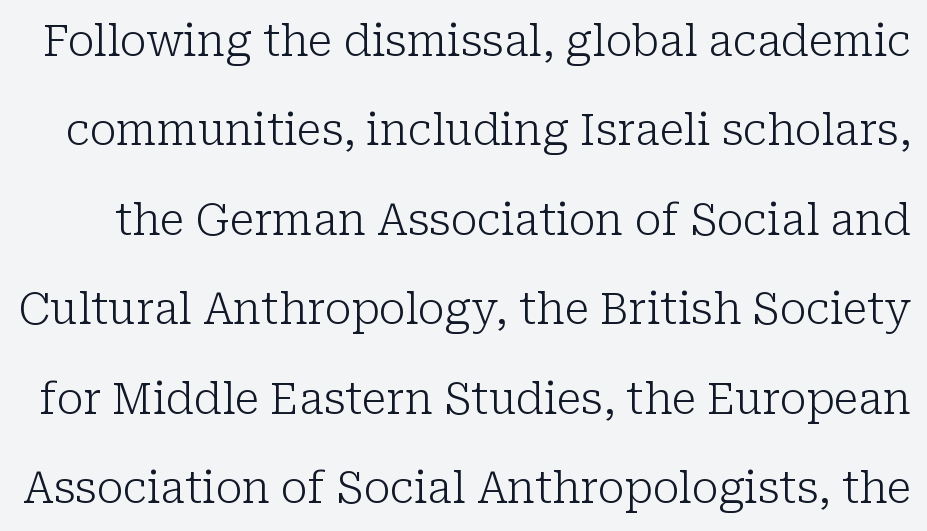
Q: Is the text bold? A: No.
Q: Is the text italic (slanted)? A: No, it is upright.
Q: Is the typeface a serif or a sans-serif typeface? A: Serif.
Q: Is the text underlined? A: No.
Q: Is the spacing between letters normal or unusually wide? A: Normal.
Q: Is the spacing between lines tight, normal or loose? A: Loose.
Q: Width (condensed, normal, or wide)? A: Normal.
Q: Stroke contrast? A: Low.
Q: x-height? A: Medium.
Q: Monospaced? A: No.
